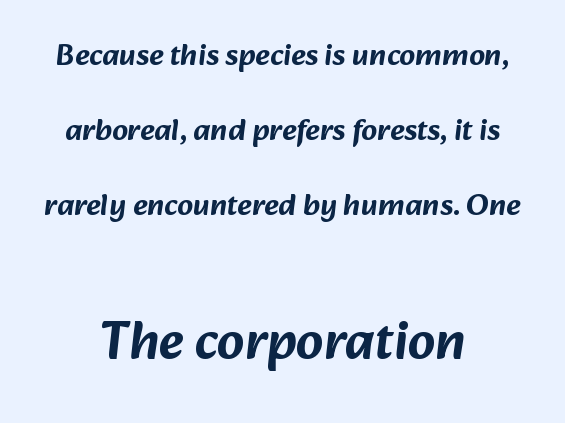
The image shows 54 px sans-serif type; set centered, loose line spacing (2.42x), normal letter spacing, not underlined; the second (bottom) block is 1.74x larger; low stroke contrast and a medium x-height.
